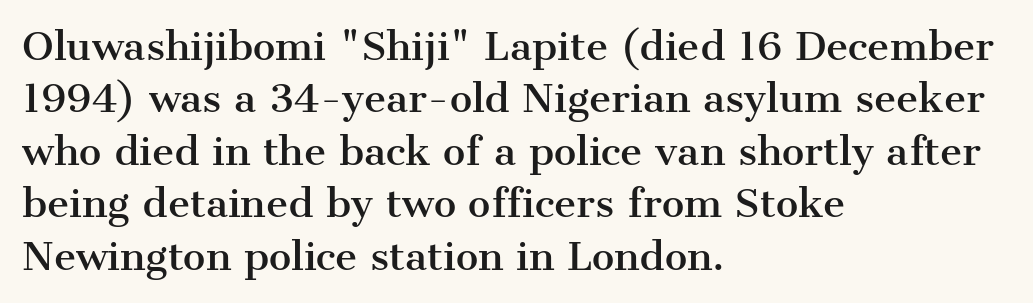
In terms of leading, this rendering sits right in the middle. These lines stack with their left ends in a neat column. The lettering stays uniformly vertical, giving the passage a roman look. Each letter keeps its own natural width here, so spacing adapts to shape. The glyphs in this specimen are seriffed.
